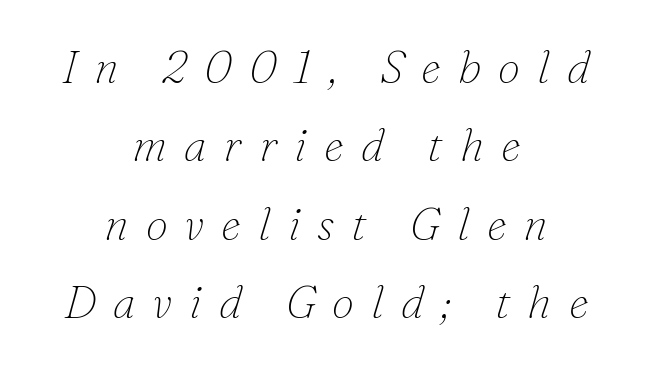
{"serif": "yes", "italic": "yes", "lean": "right", "slant_degrees": 16, "bold": "no", "weight": "thin", "width": "normal", "stroke_contrast": "low", "x_height": "small", "monospaced": "no", "underline": "no", "align": "center", "line_spacing_ratio": 1.74, "letter_spacing": "wide", "letter_spacing_em": 0.38, "glyph_px": 45}
